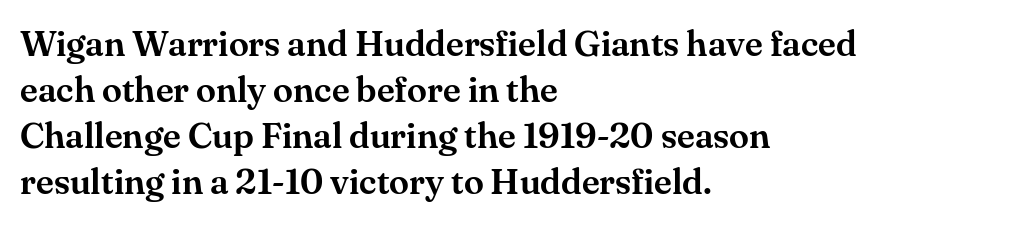
Q: Is the text italic (slanted)? A: No, it is upright.
Q: Is the typeface a serif or a sans-serif typeface? A: Serif.
Q: Is the text underlined? A: No.
Q: How is the paragraph aligned? A: Left-aligned.
Q: Is the spacing between letters normal or unusually wide? A: Normal.
Q: Is the spacing between lines tight, normal or loose? A: Normal.
Q: Width (condensed, normal, or wide)? A: Normal.
Q: Stroke contrast? A: Medium.
Q: x-height? A: Small.
Q: Monospaced? A: No.
